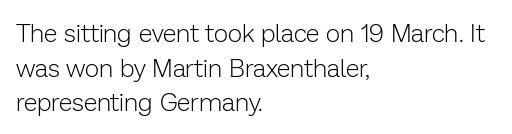
The image shows 25 px text type, upright; set left-aligned, normal line spacing (1.39x), normal letter spacing, not underlined.
